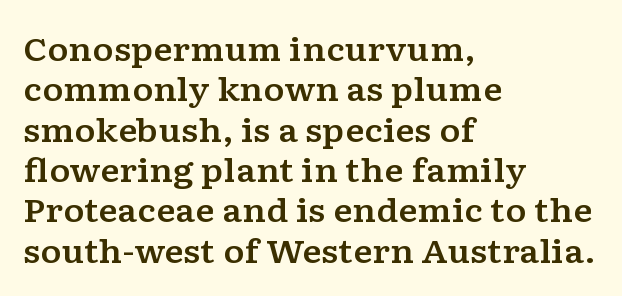
Q: Is the text italic (slanted)? A: No, it is upright.
Q: Is the typeface a serif or a sans-serif typeface? A: Serif.
Q: Is the text underlined? A: No.
Q: How is the paragraph aligned? A: Left-aligned.
Q: Is the spacing between letters normal or unusually wide? A: Normal.
Q: Is the spacing between lines tight, normal or loose? A: Normal.
Q: Width (condensed, normal, or wide)? A: Wide.
Q: Stroke contrast? A: Low.
Q: x-height? A: Medium.
Q: Monospaced? A: No.
